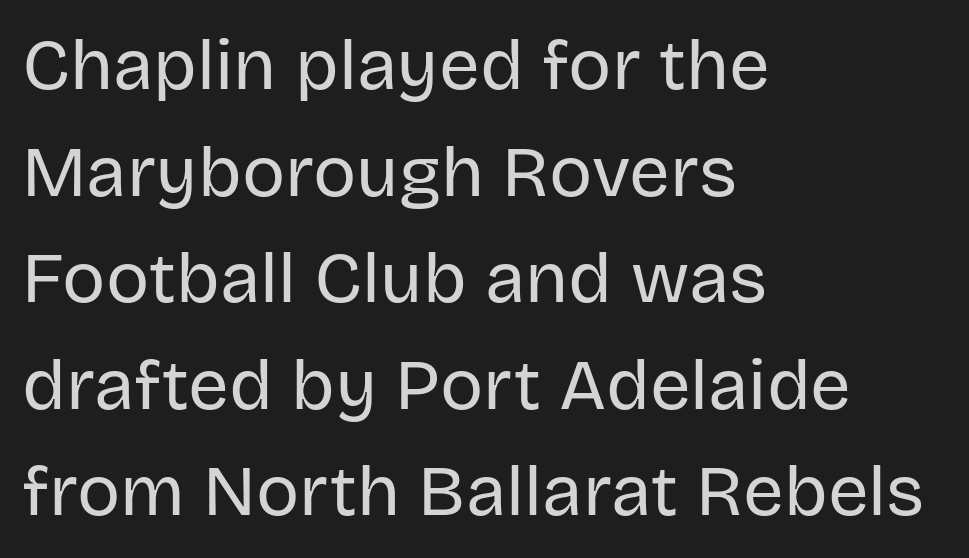
{"serif": "no", "italic": "no", "bold": "no", "weight": "regular", "width": "normal", "stroke_contrast": "low", "x_height": "large", "monospaced": "no", "underline": "no", "align": "left", "line_spacing": "normal", "line_spacing_ratio": 1.48, "letter_spacing": "normal", "letter_spacing_em": 0.0, "glyph_px": 72}
